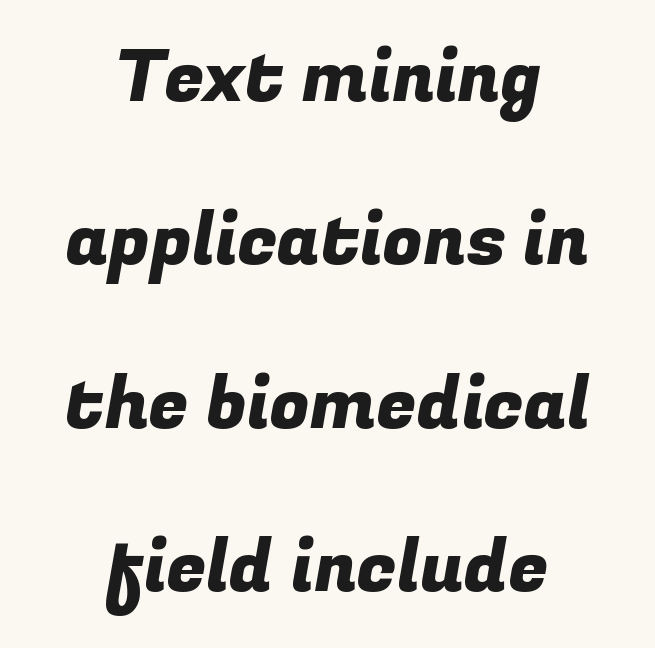
This rendering employs a face without finishing strokes, i.e., a sans-serif. Both edges are ragged and mirror each other, which tells us the setting is centered. A clean baseline with only descenders dipping below it. Nothing unusual about the tracking: characters are spaced as the font intends. The passage shown is typed in a proportional face where columns would drift.
